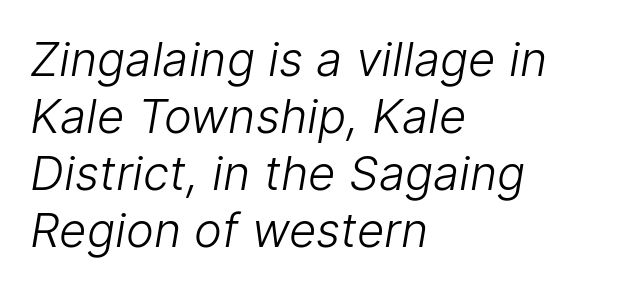
The image shows 47 px light sans-serif type; set left-aligned, line spacing 1.21x, normal letter spacing, not underlined; low stroke contrast and a medium x-height.
